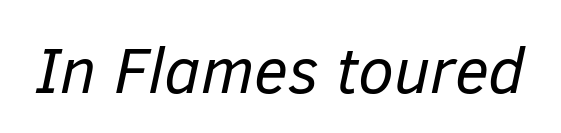
{"italic": "yes", "lean": "right", "slant_degrees": 12, "bold": "no", "weight": "regular", "width": "normal", "stroke_contrast": "low", "x_height": "medium", "monospaced": "no", "underline": "no", "letter_spacing": "normal", "letter_spacing_em": 0.0, "glyph_px": 65}
